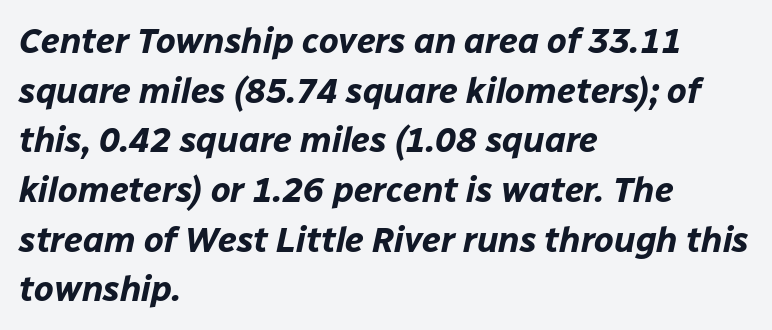
Q: Is the text bold? A: Yes.
Q: Is the text italic (slanted)? A: Yes, it leans right by about 12 degrees.
Q: Is the text underlined? A: No.
Q: How is the paragraph aligned? A: Left-aligned.
Q: Is the spacing between letters normal or unusually wide? A: Normal.
Q: Is the spacing between lines tight, normal or loose? A: Normal.
Q: Width (condensed, normal, or wide)? A: Normal.
Q: Stroke contrast? A: Low.
Q: x-height? A: Medium.
Q: Monospaced? A: No.
